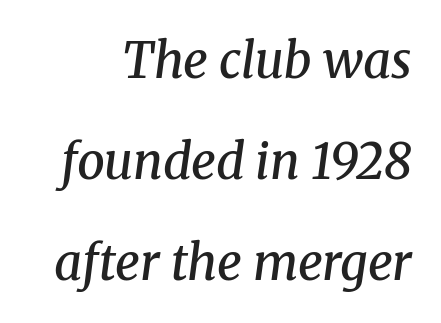
Q: Is the text bold? A: Semi-bold.
Q: Is the text italic (slanted)? A: Yes, it leans right by about 8 degrees.
Q: Is the typeface a serif or a sans-serif typeface? A: Serif.
Q: Is the text underlined? A: No.
Q: Is the spacing between letters normal or unusually wide? A: Normal.
Q: Is the spacing between lines tight, normal or loose? A: Loose.
Q: Width (condensed, normal, or wide)? A: Normal.
Q: Stroke contrast? A: Medium.
Q: x-height? A: Medium.
Q: Monospaced? A: No.
